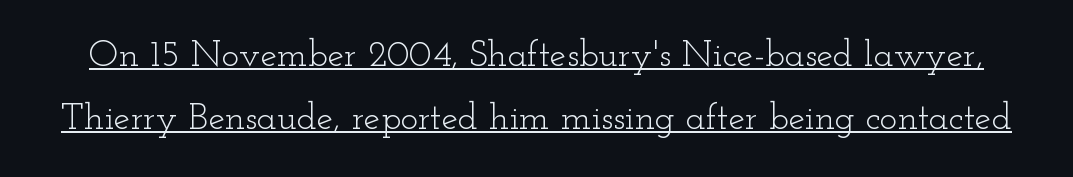
Letter spacing: default. Heft: none added — not bold. Each letter keeps its own natural width here, so spacing adapts to shape. The line-height multiplier appears to be the usual default. The passage shown is underscored from start to finish.
